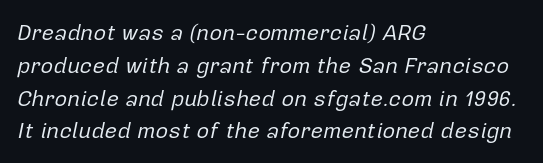
The image shows 22 px text type, italic (leaning right); set left-aligned, normal line spacing (1.49x), normal letter spacing, not underlined.
